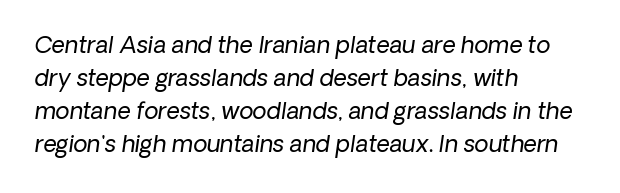
The image shows 23 px text type; set left-aligned, normal line spacing (1.43x), normal letter spacing, not underlined.
